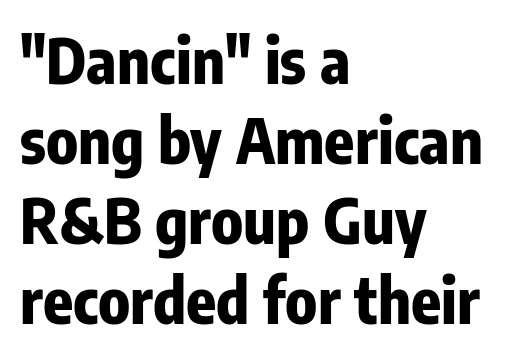
{"serif": "no", "italic": "no", "bold": "yes", "weight": "bold", "width": "condensed", "stroke_contrast": "low", "x_height": "medium", "monospaced": "no", "underline": "no", "align": "left", "line_spacing": "normal", "line_spacing_ratio": 1.29, "letter_spacing": "normal", "letter_spacing_em": 0.0, "glyph_px": 62}
